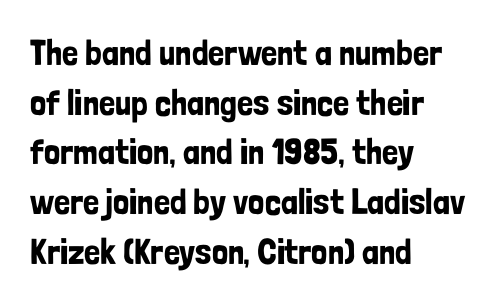
Leftover space on each line is placed entirely after the last word. The line-height multiplier appears to be the usual default. Nothing unusual about the tracking: characters are spaced as the font intends. This sample has the flowing, uneven cadence of proportional lettering. The glyphs are unaccompanied by any horizontal stroke below them.
